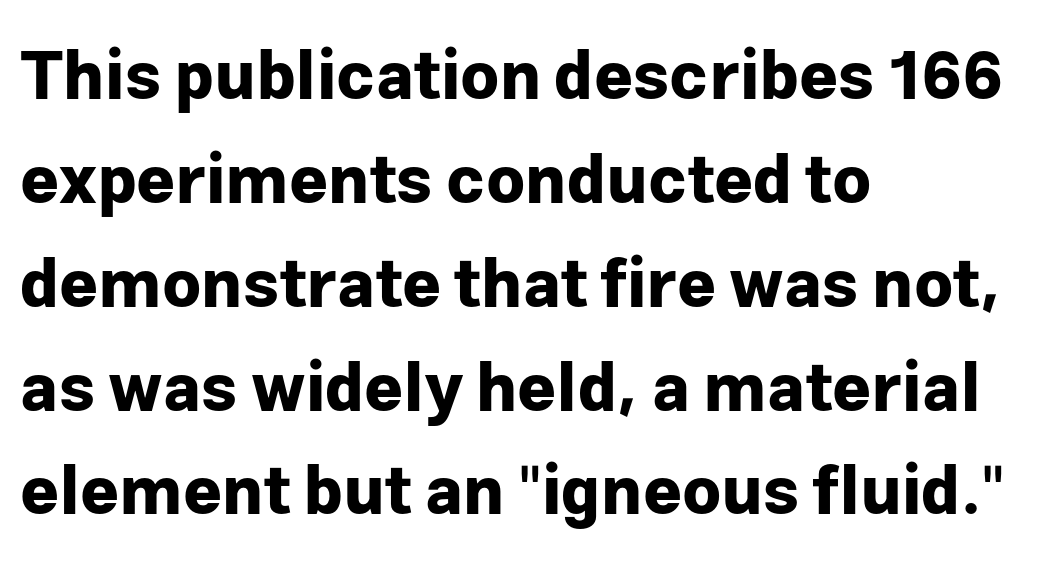
Posture: vertical. Compared with a centered layout, this one pins lines to the left instead. A typesetter would call this zero additional tracking. This rendering features lettering with no underline. If you measured baseline to baseline, you'd find a middling distance. No feet cap the strokes, marking this as sans-serif type.
